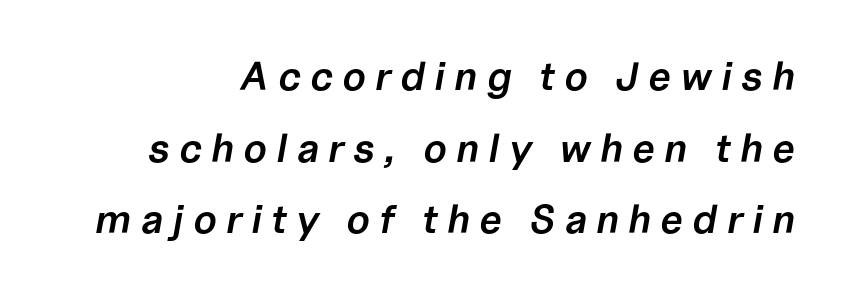
How heavy is the stroke? Medium-heavy — a semibold, shy of bold. The typesetter chose a ragged-left arrangement here. The specimen reads as italic at a glance. The face used here is proportionally spaced, like ordinary book or web type. This rendering features lettering with no underline. The passage shown has open, widely tracked lettering throughout.
